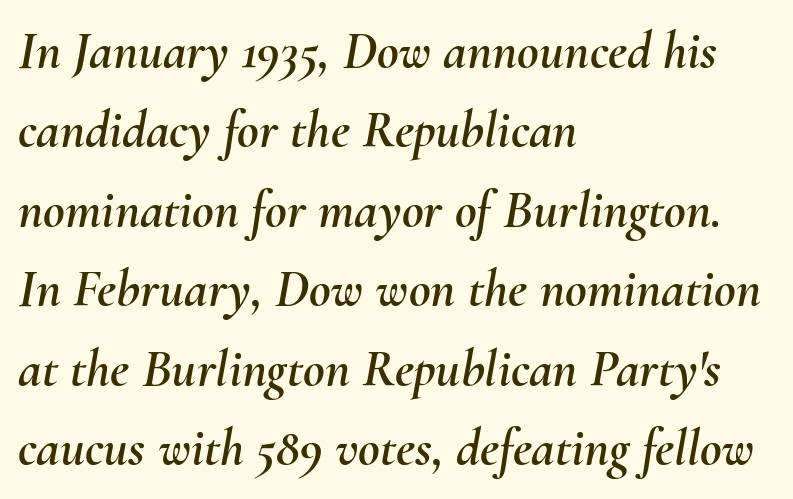
Any mark beneath the type? The region is blank. What's the leading like? Ordinary, nothing unusual. If you drew a ruler down the left edge, every line would touch it. Varying glyph widths throughout — classic text-font behaviour. An italicized treatment has been applied to the whole sample. Students, note that the glyphs here touch the page at normal intervals.
